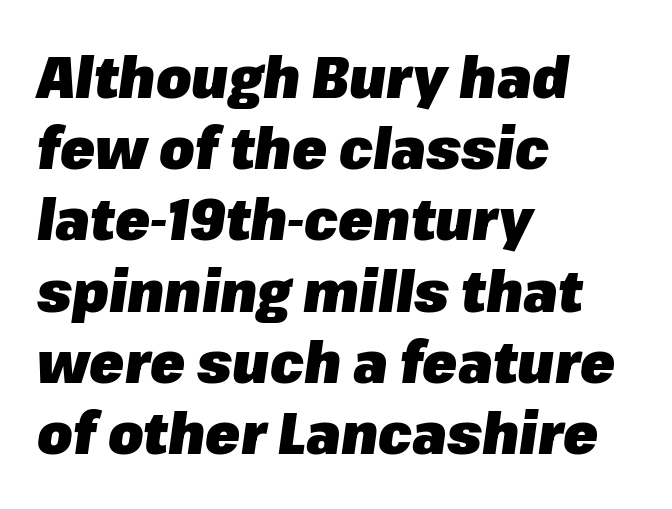
The image shows 57 px heavy type, italic (leaning right); set left-aligned, normal line spacing (1.25x), normal letter spacing, not underlined; low stroke contrast and a medium x-height.
